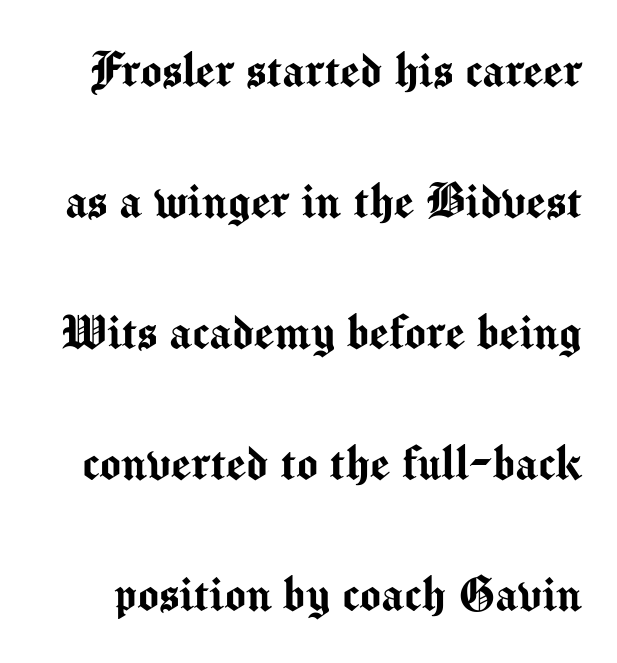
{"serif": "no", "italic": "no", "width": "normal", "stroke_contrast": "medium", "x_height": "medium", "monospaced": "no", "underline": "no", "line_spacing": "loose", "line_spacing_ratio": 2.34, "letter_spacing": "normal", "letter_spacing_em": 0.0, "glyph_px": 56}
